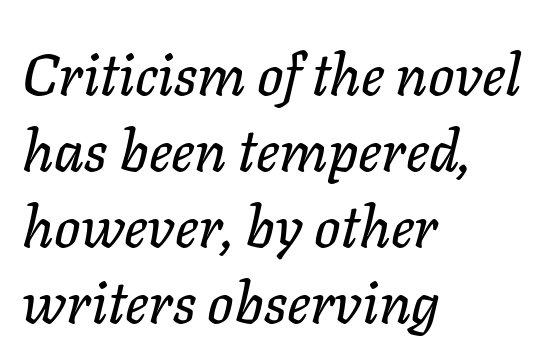
{"italic": "yes", "lean": "right", "slant_degrees": 11, "width": "normal", "stroke_contrast": "low", "x_height": "medium", "monospaced": "no", "underline": "no", "align": "left", "line_spacing": "normal", "line_spacing_ratio": 1.31, "letter_spacing": "normal", "letter_spacing_em": 0.0, "glyph_px": 58}
